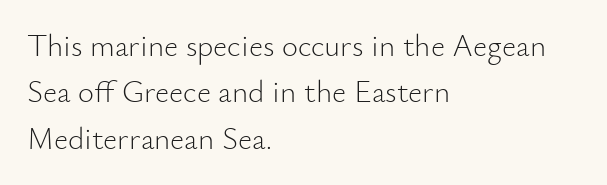
{"serif": "no", "italic": "no", "bold": "no", "weight": "light", "width": "normal", "stroke_contrast": "low", "x_height": "small", "monospaced": "no", "underline": "no", "align": "left", "line_spacing": "normal", "line_spacing_ratio": 1.5, "letter_spacing": "normal", "letter_spacing_em": 0.0, "glyph_px": 31}
